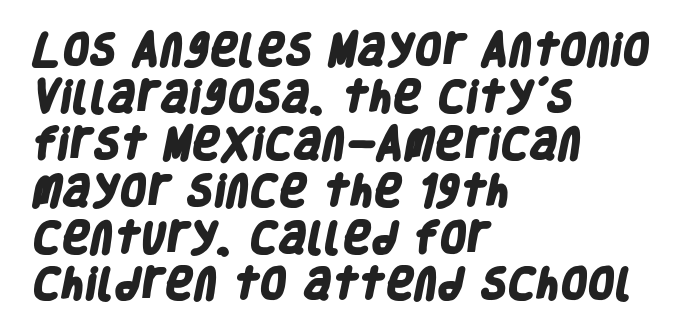
The image shows 35 px heavy, condensed sans-serif type; set left-aligned, normal line spacing (1.34x), normal letter spacing, not underlined; low stroke contrast and a large x-height.
